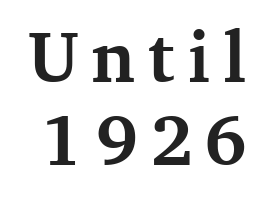
Style check: upright. These lines are rendered in a variable-pitch font. Pretty heavy lettering here — definitely bold. Lines of text with bare space underneath. Yep, those are serifs on the letters.
